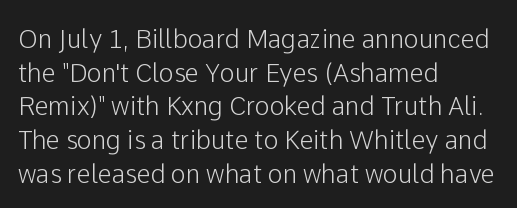
The image shows 25 px text type, upright; set left-aligned, normal line spacing (1.35x), normal letter spacing, not underlined.
